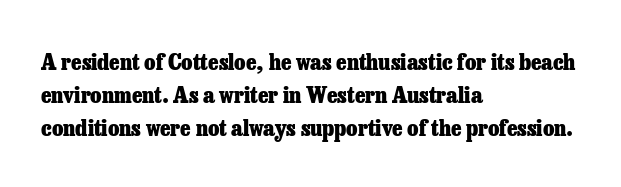
The image shows 23 px bold type, upright; set left-aligned, normal line spacing (1.43x), normal letter spacing, not underlined.
